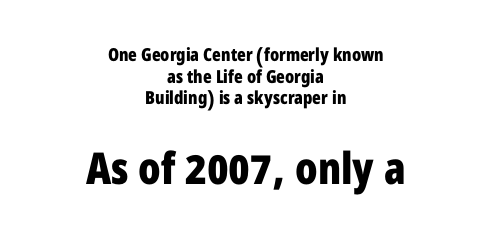
Q: Is the text bold? A: Yes.
Q: Is the text italic (slanted)? A: No, it is upright.
Q: Is the typeface a serif or a sans-serif typeface? A: Sans-serif.
Q: Is the text underlined? A: No.
Q: How is the paragraph aligned? A: Centered.
Q: Is the spacing between letters normal or unusually wide? A: Normal.
Q: Which block of text is set in a larger size, the first (top) or the second (bottom)? A: The second (bottom) one.
Q: Width (condensed, normal, or wide)? A: Condensed.
Q: Stroke contrast? A: Low.
Q: x-height? A: Medium.
Q: Monospaced? A: No.
